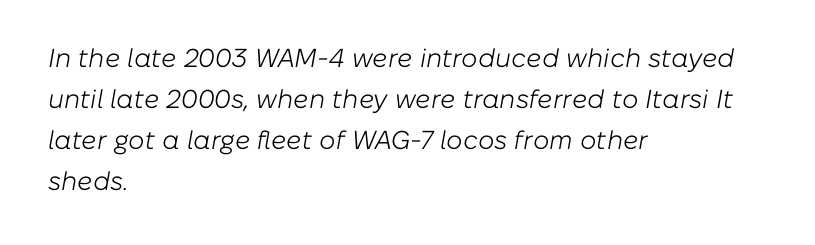
Q: Is the text bold? A: No.
Q: Is the text italic (slanted)? A: Yes, it leans right by about 10 degrees.
Q: Is the text underlined? A: No.
Q: How is the paragraph aligned? A: Left-aligned.
Q: Is the spacing between letters normal or unusually wide? A: Normal.
Q: Is the spacing between lines tight, normal or loose? A: Normal.
